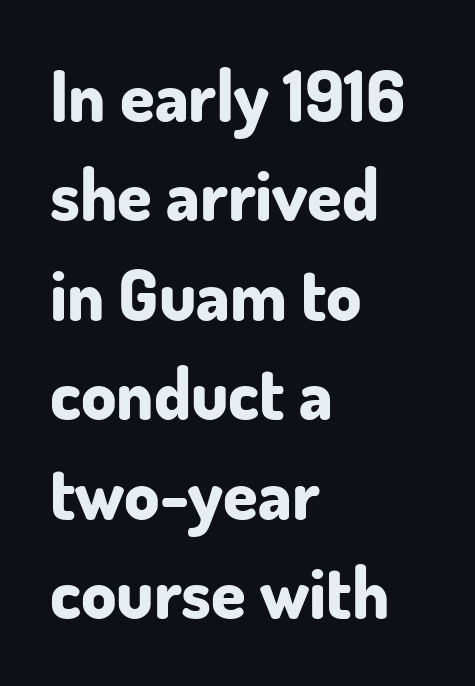
Q: Is the text bold? A: Yes.
Q: Is the text italic (slanted)? A: No, it is upright.
Q: Is the typeface a serif or a sans-serif typeface? A: Sans-serif.
Q: Is the text underlined? A: No.
Q: How is the paragraph aligned? A: Left-aligned.
Q: Is the spacing between letters normal or unusually wide? A: Normal.
Q: Is the spacing between lines tight, normal or loose? A: Normal.
Q: Width (condensed, normal, or wide)? A: Normal.
Q: Stroke contrast? A: Low.
Q: x-height? A: Small.
Q: Monospaced? A: No.
